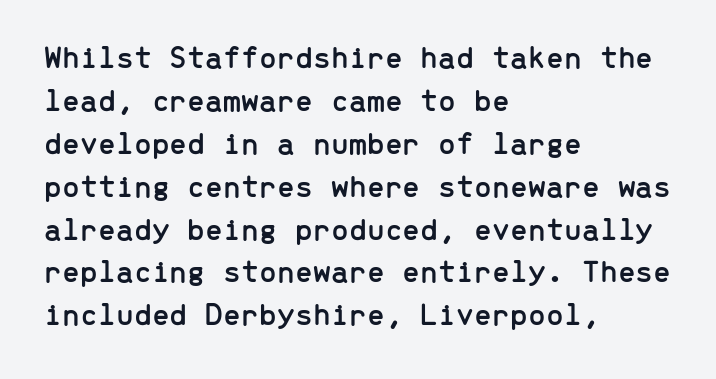
The image shows 32 px sans-serif type, upright, monospaced; set left-aligned, normal line spacing (1.34x), normal letter spacing, not underlined; low stroke contrast and a medium x-height.
